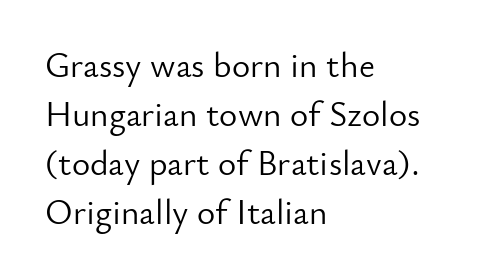
Q: Is the text bold? A: No.
Q: Is the text italic (slanted)? A: No, it is upright.
Q: Is the typeface a serif or a sans-serif typeface? A: Sans-serif.
Q: Is the text underlined? A: No.
Q: How is the paragraph aligned? A: Left-aligned.
Q: Is the spacing between letters normal or unusually wide? A: Normal.
Q: Is the spacing between lines tight, normal or loose? A: Normal.
Q: Width (condensed, normal, or wide)? A: Normal.
Q: Stroke contrast? A: Low.
Q: x-height? A: Small.
Q: Monospaced? A: No.
